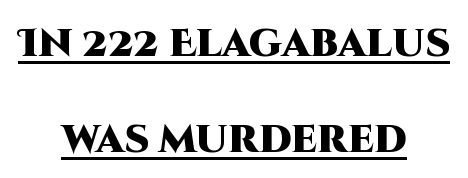
Leading: increased. Posture: straight, roman, zero tilt. The rendering positions every line midway between the sides. Its strokes are broad and dark, the hallmark of bold type. A typesetter would call this zero additional tracking. Unlike a traditional serif, this face leaves its strokes unadorned.
